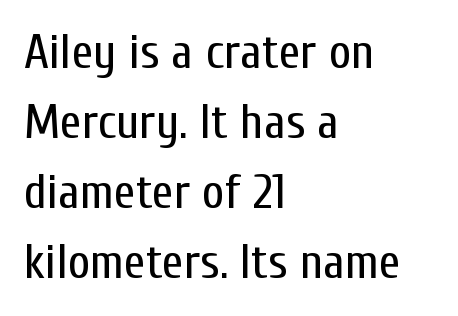
The specimen omits any rule beneath the text block's lines. Stroke thickness stays within the range of a standard reading face or lighter. Vertical spacing — default. Compared with a centered layout, this one pins lines to the left instead.
